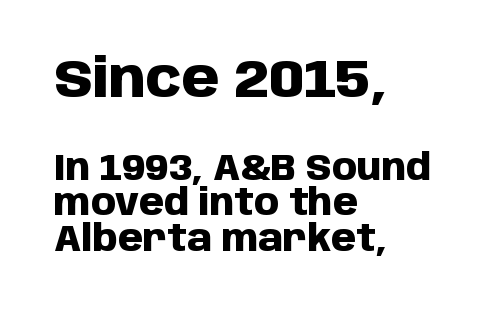
The image shows 54 px heavy sans-serif type, upright; set left-aligned, tight line spacing (0.99x), normal letter spacing, not underlined; the first (top) block is 1.5x larger; low stroke contrast and a large x-height.
